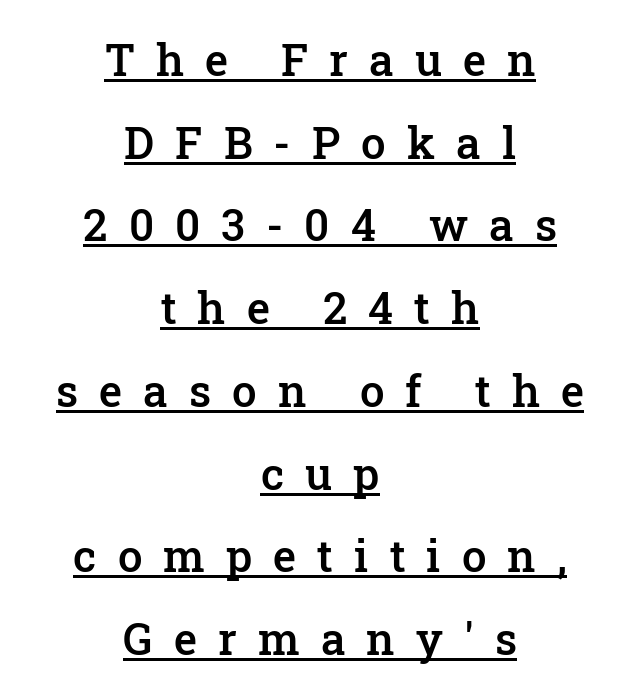
{"serif": "yes", "italic": "no", "bold": "semi", "weight": "semibold", "width": "normal", "stroke_contrast": "low", "x_height": "medium", "monospaced": "no", "underline": "yes", "align": "center", "line_spacing_ratio": 1.88, "letter_spacing": "wide", "letter_spacing_em": 0.48, "glyph_px": 44}
